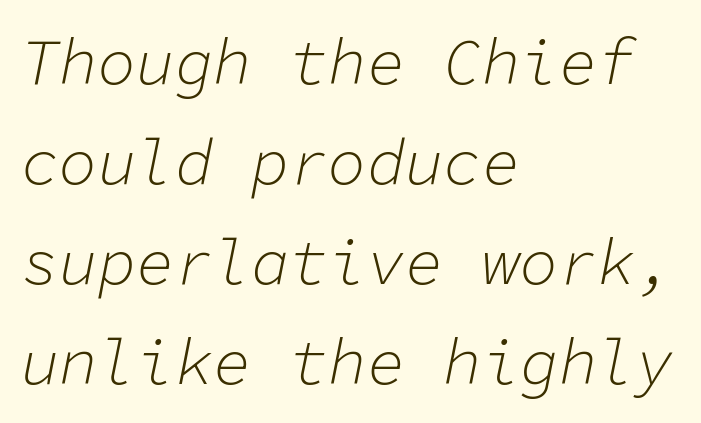
The image shows 64 px light type, italic (leaning right), monospaced; set left-aligned, normal line spacing (1.56x), normal letter spacing, not underlined; low stroke contrast and a medium x-height.
